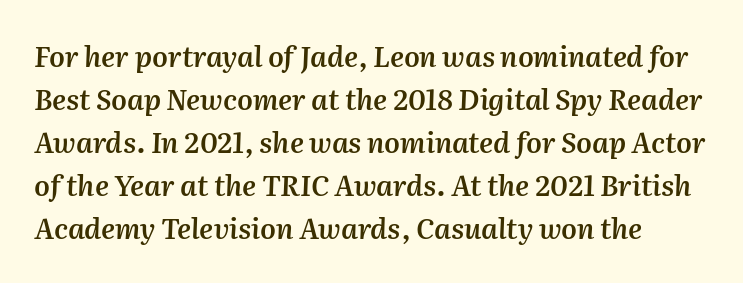
Designer's note — italics engaged. Nobody touched the tracking dial on this one. Its strokes are somewhat broadened, the hallmark of semibold type. Words float on clear page, feet unadorned. The letters advance in unequal steps, a hallmark of proportional type. Does the leading feel generous? No, just average.
